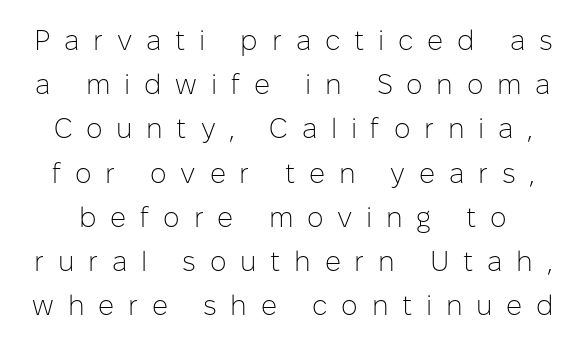
Q: Is the text bold? A: No.
Q: Is the text italic (slanted)? A: No, it is upright.
Q: Is the typeface a serif or a sans-serif typeface? A: Sans-serif.
Q: Is the text underlined? A: No.
Q: Is the spacing between letters normal or unusually wide? A: Unusually wide.
Q: Is the spacing between lines tight, normal or loose? A: Normal.
Q: Width (condensed, normal, or wide)? A: Normal.
Q: Stroke contrast? A: Low.
Q: x-height? A: Medium.
Q: Monospaced? A: No.
